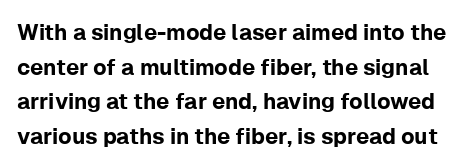
Q: Is the text italic (slanted)? A: No, it is upright.
Q: Is the text underlined? A: No.
Q: Is the spacing between letters normal or unusually wide? A: Normal.
Q: Is the spacing between lines tight, normal or loose? A: Normal.
